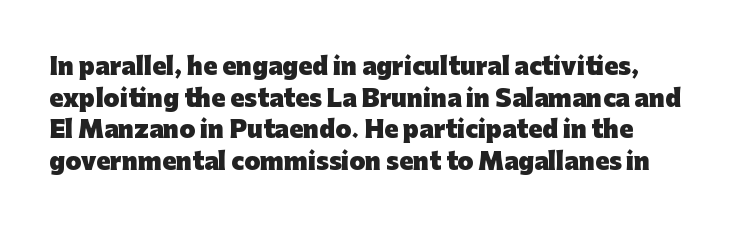
{"italic": "no", "bold": "yes", "underline": "no", "line_spacing": "normal", "line_spacing_ratio": 1.38, "letter_spacing": "normal", "letter_spacing_em": 0.0, "glyph_px": 23}
